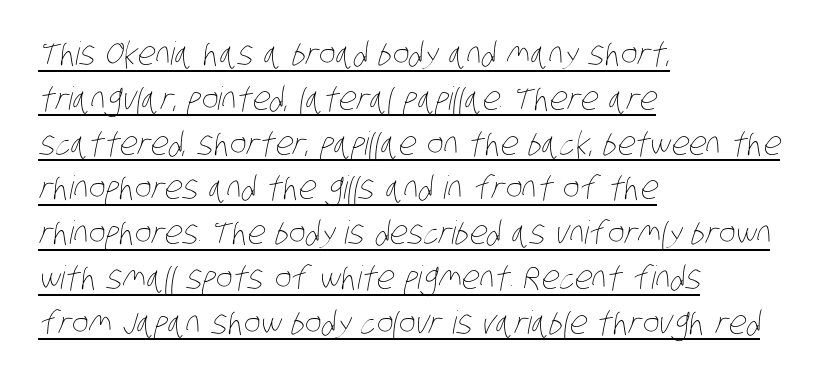
{"bold": "no", "weight": "thin", "width": "condensed", "stroke_contrast": "low", "x_height": "large", "monospaced": "no", "underline": "yes", "align": "left", "line_spacing": "normal", "line_spacing_ratio": 1.4, "letter_spacing": "normal", "letter_spacing_em": 0.0, "glyph_px": 32}
